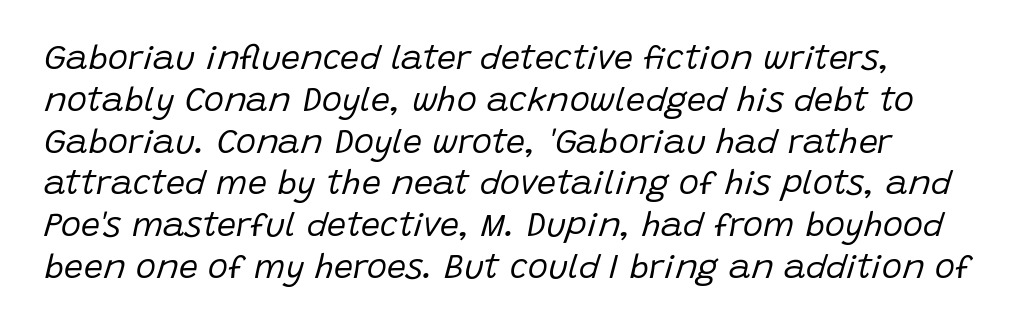
{"italic": "yes", "lean": "right", "slant_degrees": 15, "bold": "no", "weight": "regular", "width": "normal", "stroke_contrast": "low", "x_height": "large", "monospaced": "no", "underline": "no", "line_spacing_ratio": 1.23, "letter_spacing": "normal", "letter_spacing_em": 0.0, "glyph_px": 34}
